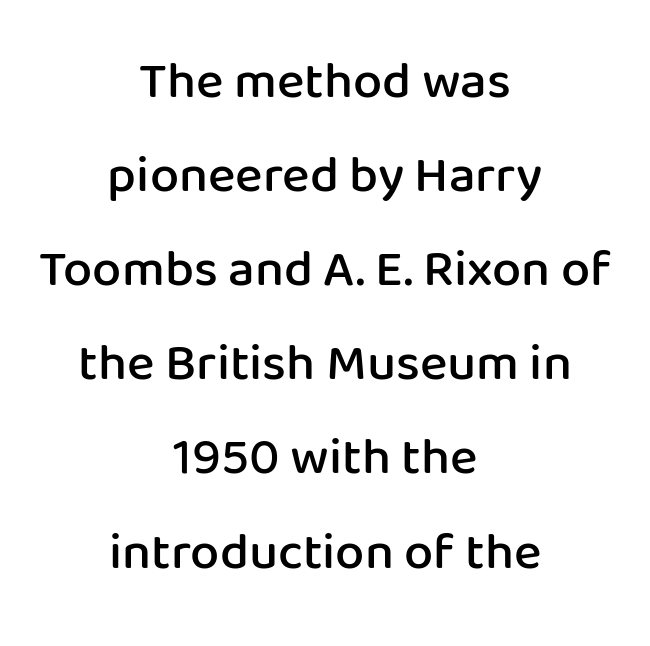
Q: Is the text bold? A: Semi-bold.
Q: Is the text italic (slanted)? A: No, it is upright.
Q: Is the typeface a serif or a sans-serif typeface? A: Sans-serif.
Q: Is the text underlined? A: No.
Q: How is the paragraph aligned? A: Centered.
Q: Is the spacing between letters normal or unusually wide? A: Normal.
Q: Width (condensed, normal, or wide)? A: Normal.
Q: Stroke contrast? A: Low.
Q: x-height? A: Medium.
Q: Monospaced? A: No.
